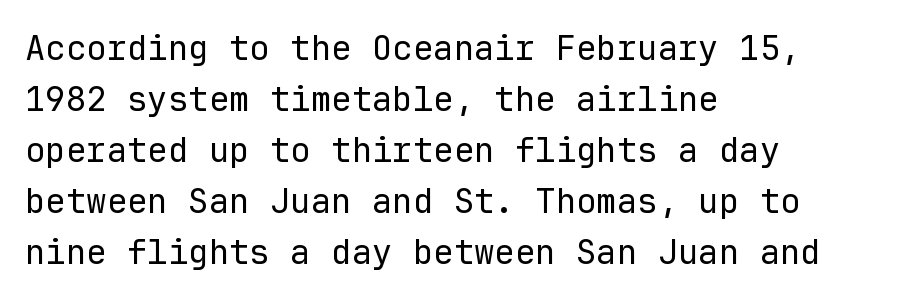
{"serif": "no", "italic": "no", "bold": "no", "weight": "regular", "width": "normal", "stroke_contrast": "low", "x_height": "medium", "monospaced": "yes", "underline": "no", "align": "left", "line_spacing": "normal", "line_spacing_ratio": 1.5, "letter_spacing": "normal", "letter_spacing_em": 0.0, "glyph_px": 34}
